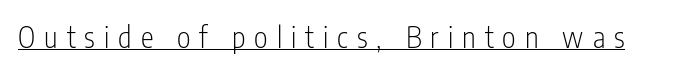
Unlike a traditional serif, this face leaves its strokes unadorned. The glyphs are accompanied by a horizontal stroke just below them. Caption: expanded tracking, letters set apart. Letters have the restrained weight of plain body copy at most. Think of a printed novel: that variable character pitch is what you see here.
